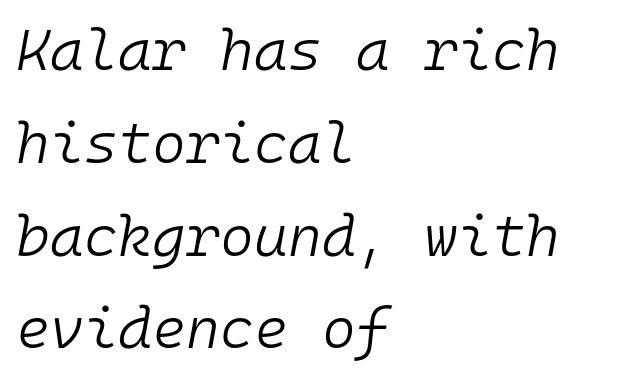
Just letters on the line, the space beneath them empty. This is oblique type, the kind used for emphasis or titles. These lines stack with their left ends in a neat column. Is the type heavy? It reads as light-to-regular instead.
